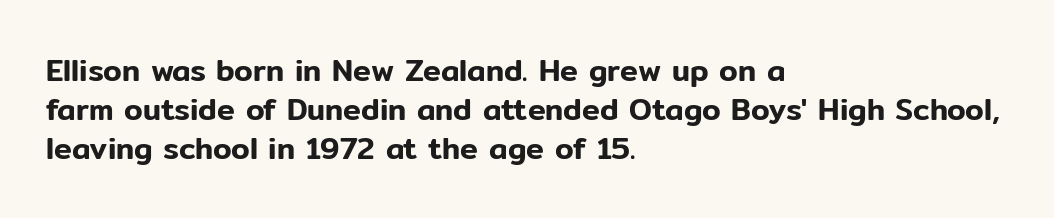
{"serif": "no", "italic": "no", "width": "normal", "stroke_contrast": "low", "x_height": "medium", "monospaced": "no", "underline": "no", "align": "left", "line_spacing": "normal", "line_spacing_ratio": 1.3, "letter_spacing": "normal", "letter_spacing_em": 0.0, "glyph_px": 30}
